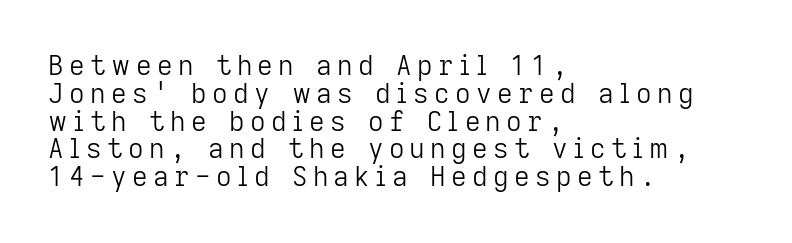
{"italic": "no", "bold": "no", "underline": "no", "align": "left", "line_spacing": "tight", "line_spacing_ratio": 1.03, "letter_spacing": "wide", "letter_spacing_em": 0.2, "glyph_px": 27}
